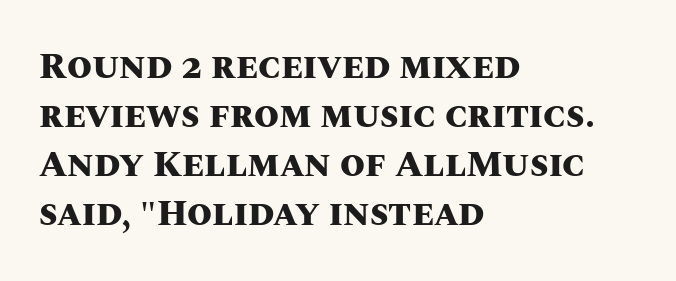
The passage shown stacks its lines at a standard gap. Designer's note — italics off, roman on. Notice how the passage keeps a crisp vertical edge on the left only. Each letter keeps its own natural width here, so spacing adapts to shape.
